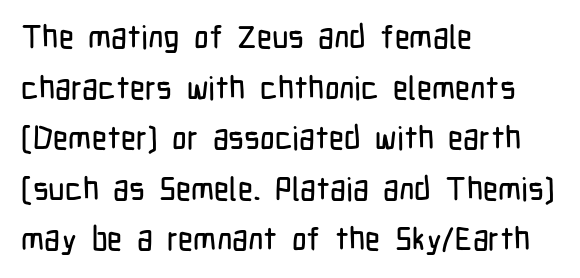
Q: Is the text italic (slanted)? A: No, it is upright.
Q: Is the typeface a serif or a sans-serif typeface? A: Sans-serif.
Q: Is the text underlined? A: No.
Q: How is the paragraph aligned? A: Left-aligned.
Q: Is the spacing between letters normal or unusually wide? A: Normal.
Q: Is the spacing between lines tight, normal or loose? A: Normal.
Q: Width (condensed, normal, or wide)? A: Condensed.
Q: Stroke contrast? A: Low.
Q: x-height? A: Medium.
Q: Monospaced? A: No.
